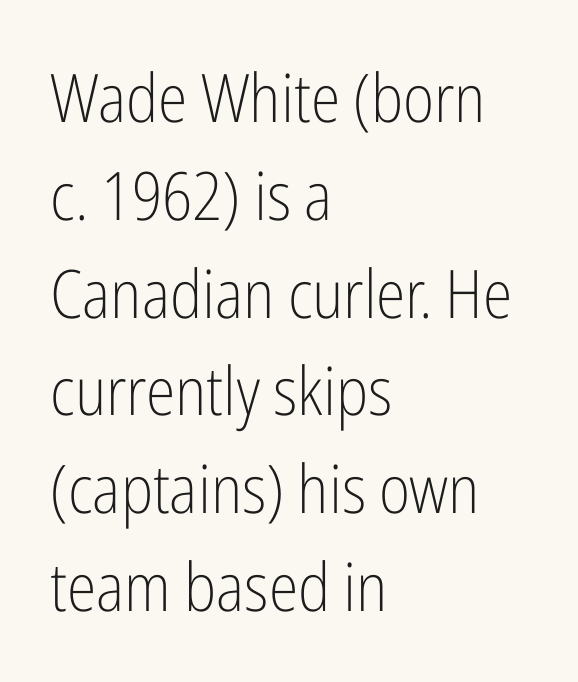
The image shows 67 px light, condensed sans-serif type, upright; set left-aligned, normal line spacing (1.46x), normal letter spacing, not underlined; low stroke contrast and a medium x-height.
